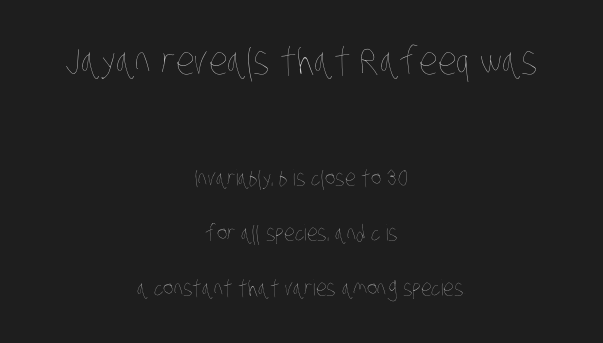
The image shows 38 px thin, condensed type; set centered, loose line spacing (2.5x), normal letter spacing, not underlined; the first (top) block is 1.73x larger; low stroke contrast and a large x-height.
